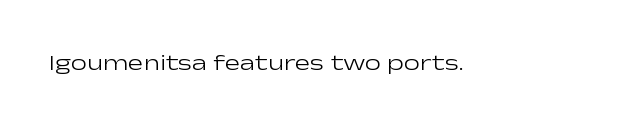
The image shows 23 px text type, upright; set normal letter spacing, not underlined.
